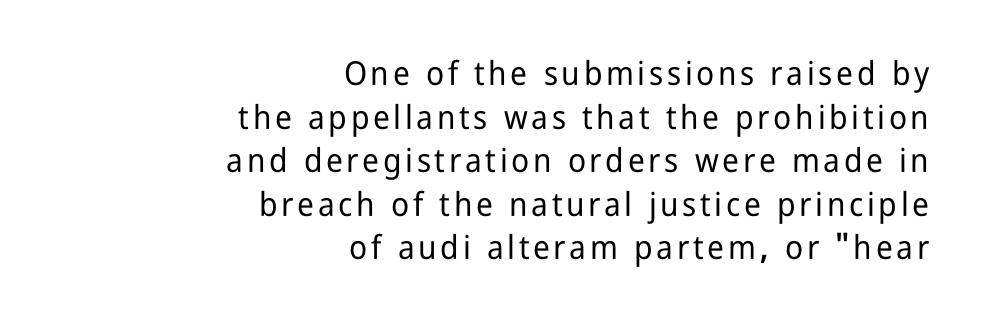
The image shows 33 px condensed sans-serif type, upright; set right-aligned, normal line spacing (1.32x), not underlined; low stroke contrast and a medium x-height.
